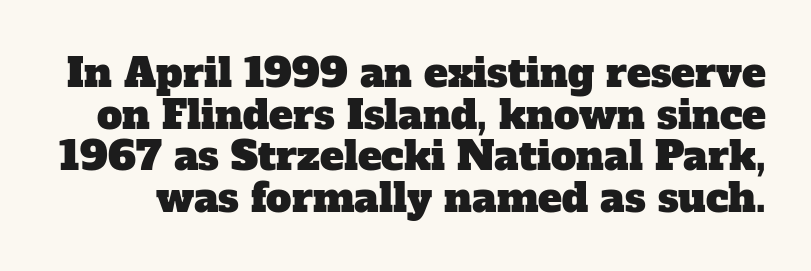
Are there feet on the stems? There are — it's a serif. The words here are not underlined. Quick note: interline space is minimal. The line texture is even and compact thanks to regular tracking.
